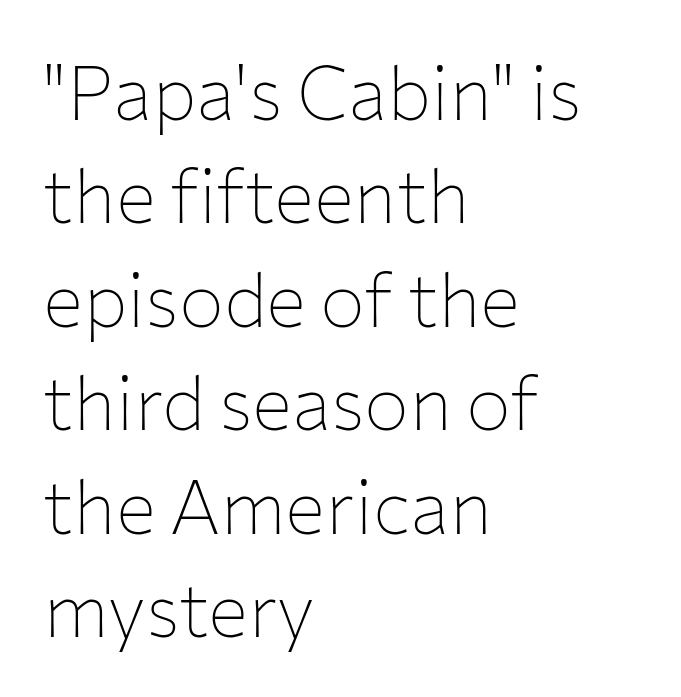
The image shows 75 px thin sans-serif type, upright; set left-aligned, normal line spacing (1.38x), normal letter spacing, not underlined; low stroke contrast and a medium x-height.
